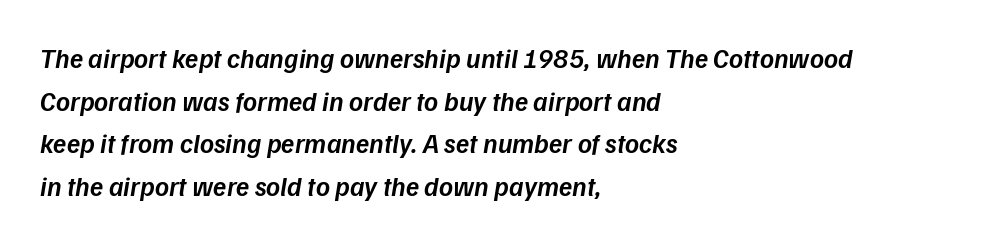
The image shows 27 px text type, italic (leaning right); set left-aligned, normal line spacing (1.58x), normal letter spacing, not underlined.
